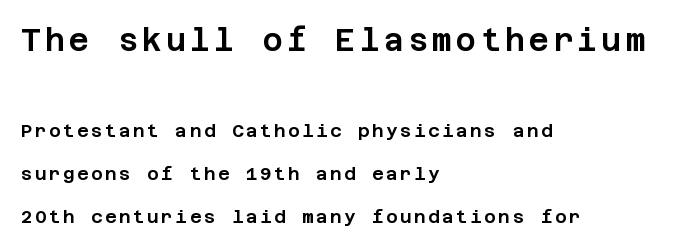
The image shows 31 px sans-serif type, upright; set left-aligned, loose line spacing (2.39x), not underlined; the first (top) block is 1.72x larger; low stroke contrast and a large x-height.
